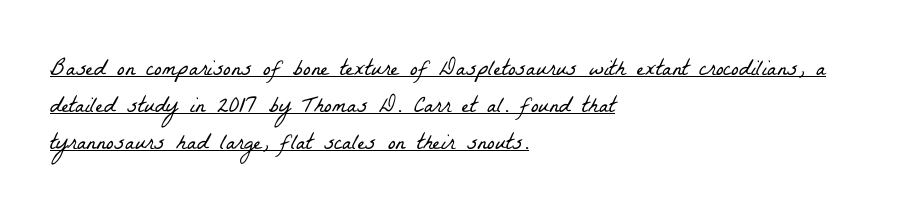
This sample uses plain, unmodified letter spacing. The typesetting does not lean heavy: it is not bold. Looks like someone drew a line under every word here. How would I describe the line gaps? Plain and ordinary.
